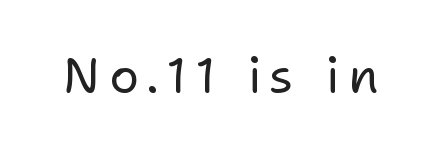
{"serif": "no", "italic": "no", "bold": "no", "weight": "regular", "width": "normal", "stroke_contrast": "low", "x_height": "medium", "monospaced": "no", "underline": "no", "glyph_px": 49}
